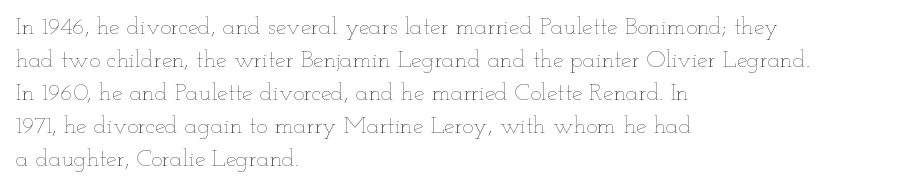
The image shows 24 px text type, upright; set left-aligned, normal line spacing (1.38x), normal letter spacing, not underlined.
